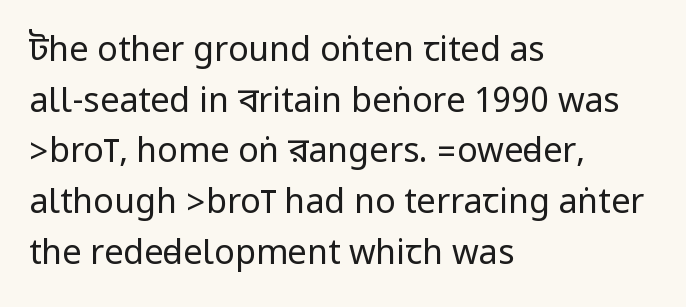
The image shows 34 px regular-weight, condensed sans-serif type, upright; set left-aligned, normal line spacing (1.49x), normal letter spacing, not underlined; low stroke contrast.
